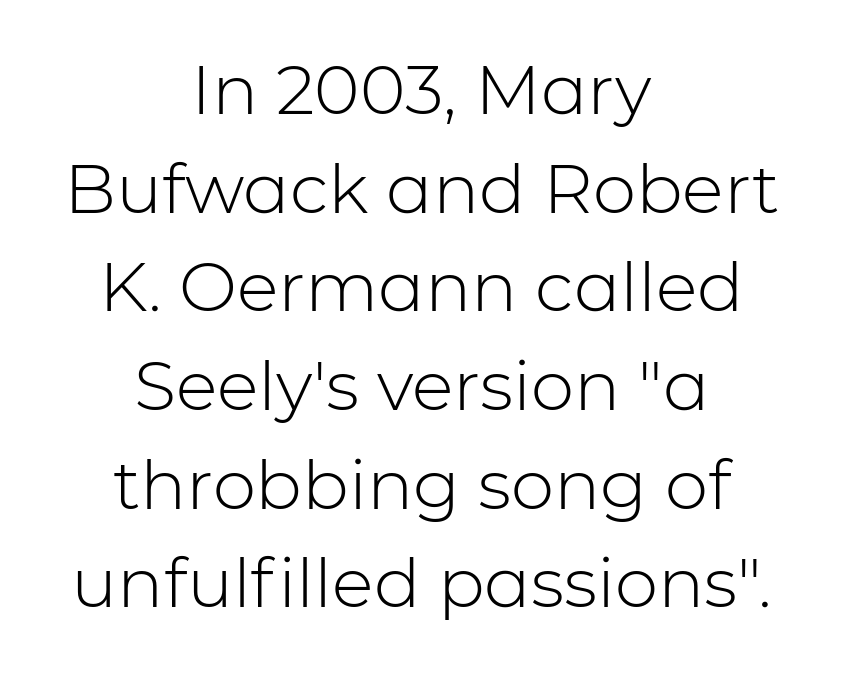
The image shows 69 px light sans-serif type, upright; set centered, normal line spacing (1.43x), normal letter spacing, not underlined; low stroke contrast and a medium x-height.
